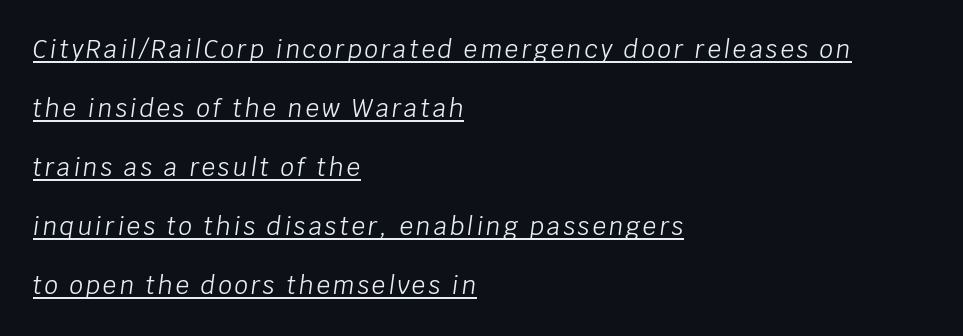
Bold? No — there's no thickening of the strokes. How would I describe the line gaps? Wide and relaxed. Style check: oblique. A baseline rule has been typeset under these characters. The passage is arranged the way most books set body copy — flush left.
